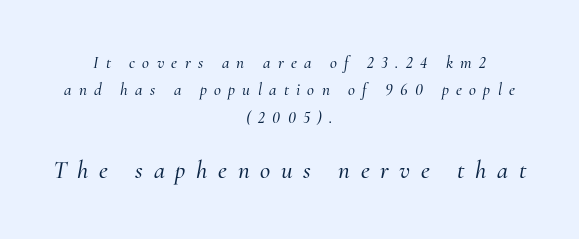
The image shows 25 px text type, italic (leaning right); set centered, normal line spacing (1.61x), unusually wide letter spacing (+0.43 em), not underlined; the second (bottom) block is 1.47x larger.
